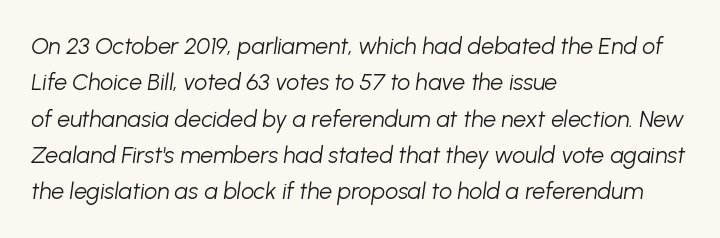
Spacing between characters is what you'd get straight out of the box. Leading matches the norm, producing a regular column. The glyphs look as if they've been sheared to an angle. The baseline area is clear.
